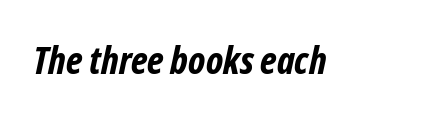
{"serif": "no", "bold": "yes", "weight": "bold", "width": "condensed", "stroke_contrast": "low", "x_height": "medium", "monospaced": "no", "underline": "no", "letter_spacing": "normal", "letter_spacing_em": 0.0, "glyph_px": 38}
